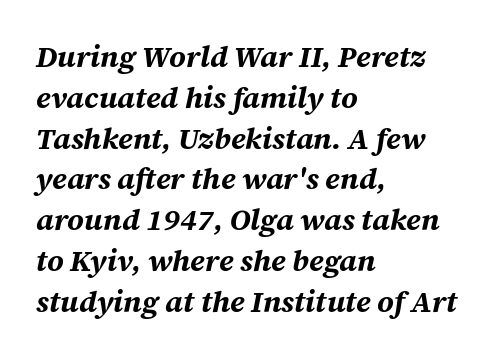
Q: Is the text bold? A: Yes.
Q: Is the text italic (slanted)? A: Yes, it leans right by about 12 degrees.
Q: Is the text underlined? A: No.
Q: How is the paragraph aligned? A: Left-aligned.
Q: Is the spacing between letters normal or unusually wide? A: Normal.
Q: Is the spacing between lines tight, normal or loose? A: Normal.
Q: Width (condensed, normal, or wide)? A: Normal.
Q: Stroke contrast? A: Medium.
Q: x-height? A: Medium.
Q: Monospaced? A: No.
